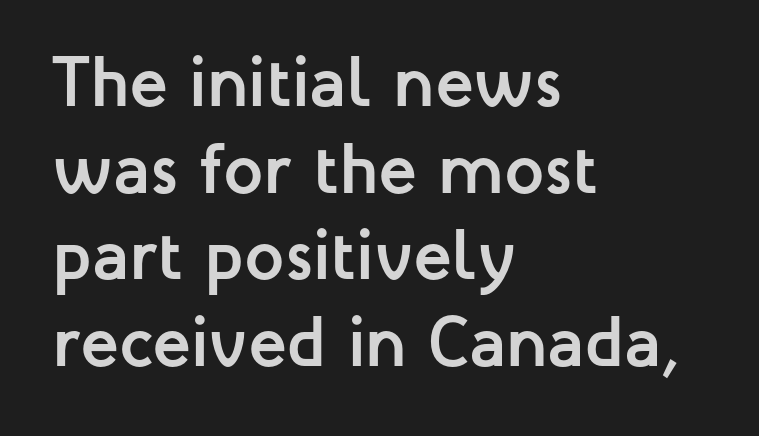
{"serif": "no", "italic": "no", "bold": "yes", "weight": "semibold", "width": "normal", "stroke_contrast": "low", "x_height": "medium", "monospaced": "no", "underline": "no", "align": "left", "line_spacing_ratio": 1.22, "letter_spacing": "normal", "letter_spacing_em": 0.0, "glyph_px": 71}
